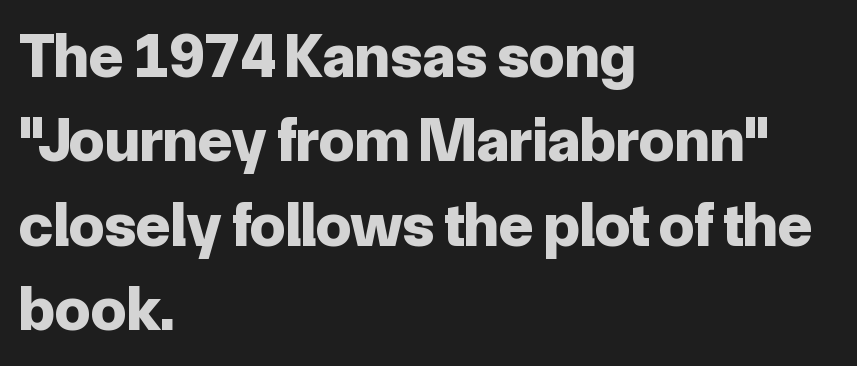
The image shows 63 px bold sans-serif type, upright; set left-aligned, normal line spacing (1.34x), normal letter spacing, not underlined; low stroke contrast and a medium x-height.
